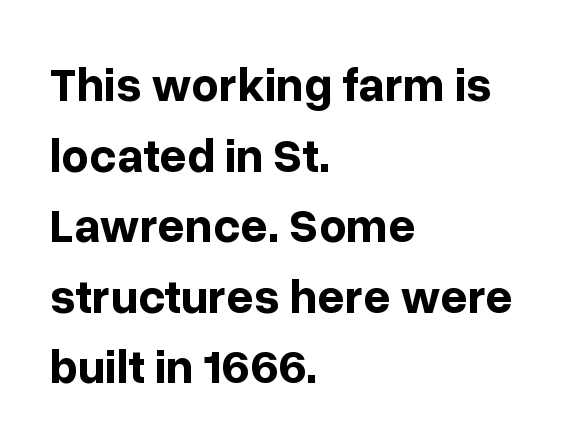
Q: Is the text bold? A: Yes.
Q: Is the text italic (slanted)? A: No, it is upright.
Q: Is the typeface a serif or a sans-serif typeface? A: Sans-serif.
Q: Is the text underlined? A: No.
Q: How is the paragraph aligned? A: Left-aligned.
Q: Is the spacing between letters normal or unusually wide? A: Normal.
Q: Is the spacing between lines tight, normal or loose? A: Normal.
Q: Width (condensed, normal, or wide)? A: Normal.
Q: Stroke contrast? A: Low.
Q: x-height? A: Medium.
Q: Monospaced? A: No.
